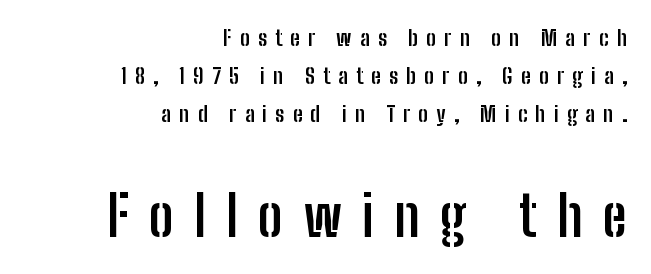
The image shows 55 px semibold, condensed sans-serif type, upright; set right-aligned, line spacing 1.73x, unusually wide letter spacing (+0.37 em), not underlined; the second (bottom) block is 2.5x larger; low stroke contrast and a medium x-height.
